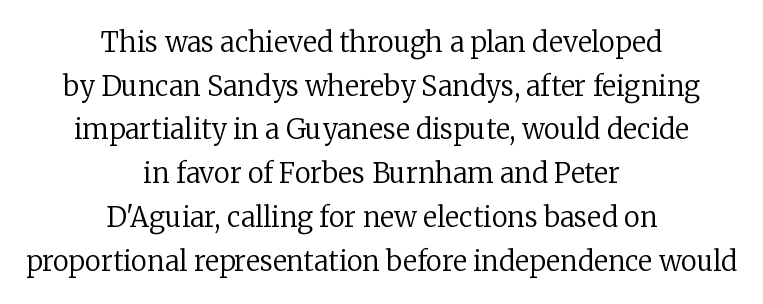
Tall strokes in this sample are plumb rather than angled. Descender tails drop into unmarked territory. The tracking reads as untouched default to a designer's eye. Stems here are at most as thick as an everyday book face. Each line is balanced around a shared central axis.
